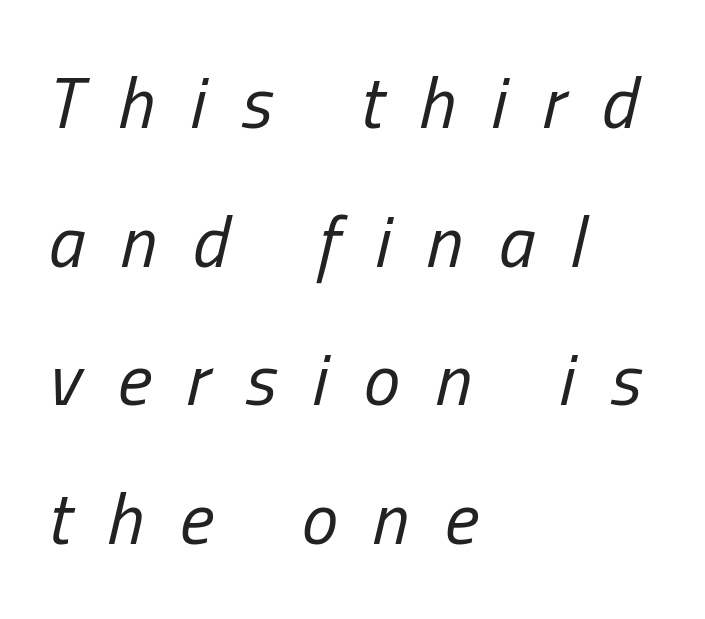
The image shows 73 px regular-weight, condensed type, italic (leaning right); set left-aligned, loose line spacing (1.9x), unusually wide letter spacing (+0.49 em), not underlined; low stroke contrast and a medium x-height.
